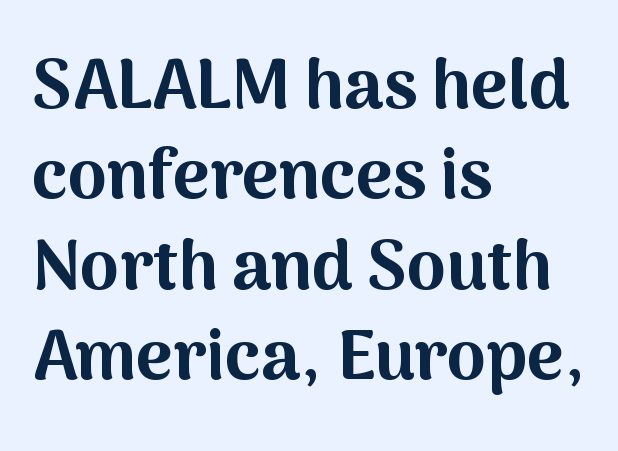
Check where the strokes stop: nothing finishes them off — pure sans. Line beginnings align vertically; line endings do not. Does the lettering tilt? It doesn't — this is upright. Letter spacing: default. In terms of leading, this rendering sits right in the middle.
